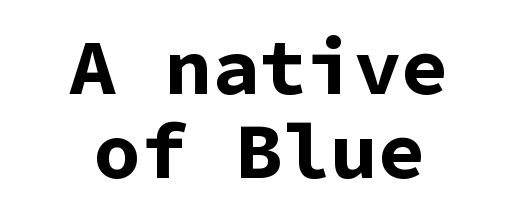
Q: Is the text bold? A: Yes.
Q: Is the text italic (slanted)? A: No, it is upright.
Q: Is the typeface a serif or a sans-serif typeface? A: Sans-serif.
Q: Is the text underlined? A: No.
Q: How is the paragraph aligned? A: Centered.
Q: Is the spacing between letters normal or unusually wide? A: Normal.
Q: Is the spacing between lines tight, normal or loose? A: Tight.
Q: Width (condensed, normal, or wide)? A: Normal.
Q: Stroke contrast? A: Low.
Q: x-height? A: Medium.
Q: Monospaced? A: Yes.
